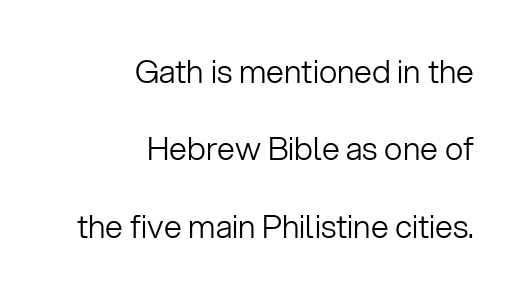
{"serif": "no", "italic": "no", "bold": "no", "weight": "light", "width": "normal", "stroke_contrast": "low", "x_height": "medium", "monospaced": "no", "underline": "no", "align": "right", "line_spacing": "loose", "line_spacing_ratio": 2.42, "letter_spacing": "normal", "letter_spacing_em": 0.0, "glyph_px": 32}
